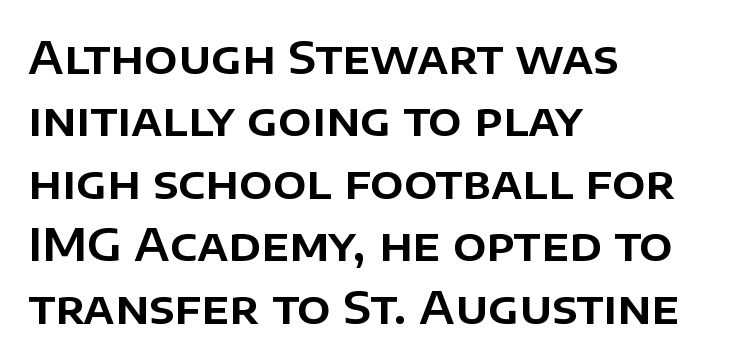
Check the space under the baseline: it is left empty. The passage shown is typed in a proportional face where columns would drift. How are the letters spaced? Ordinarily, with no added tracking. Letterform terminals end flat and unadorned throughout the passage.
